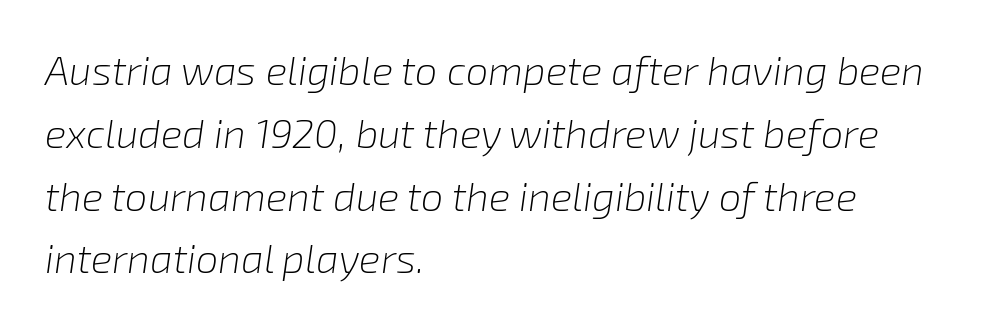
Slanted lettering throughout. This sample is left-justified, so line endings fall wherever the words run out. Look at the tracking — it's just the regular setting, nothing added. No word sits above an underline. These glyphs show unthickened strokes, regular width or finer.
